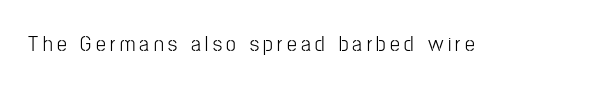
The strokes are not fattened; the text isn't bold. What stands out about the letter spacing? Its width — letters are far apart. Posture: straight, roman, zero tilt. Type without underlining.
